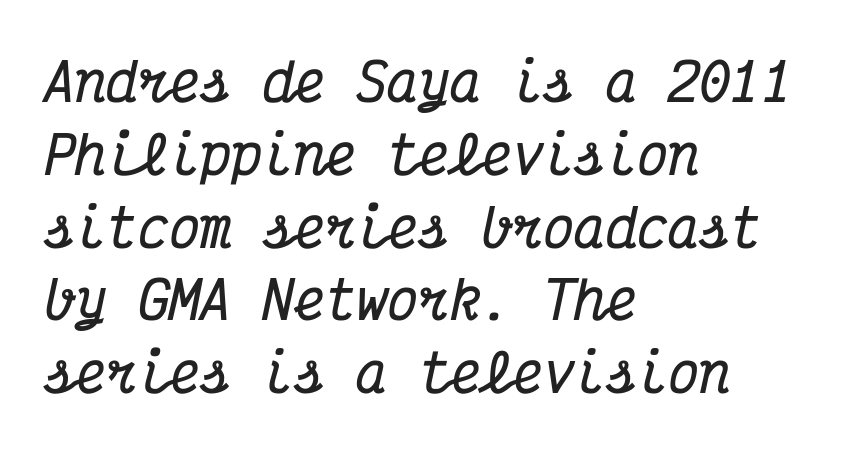
Q: Is the text bold? A: Yes.
Q: Is the text italic (slanted)? A: Yes, it leans right by about 12 degrees.
Q: Is the typeface a serif or a sans-serif typeface? A: Serif.
Q: Is the text underlined? A: No.
Q: How is the paragraph aligned? A: Left-aligned.
Q: Is the spacing between letters normal or unusually wide? A: Normal.
Q: Is the spacing between lines tight, normal or loose? A: Normal.
Q: Width (condensed, normal, or wide)? A: Condensed.
Q: Stroke contrast? A: Medium.
Q: x-height? A: Medium.
Q: Monospaced? A: Yes.
